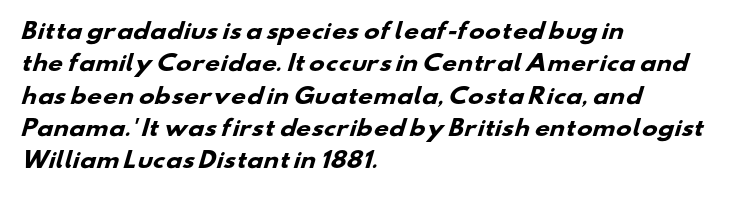
The passage shown stacks its lines at a standard gap. The line texture is even and compact thanks to regular tracking. The lines are quadded left. In terms of weight, the rendering is a true, heavy bold. The foot of each line stays bare and open.
